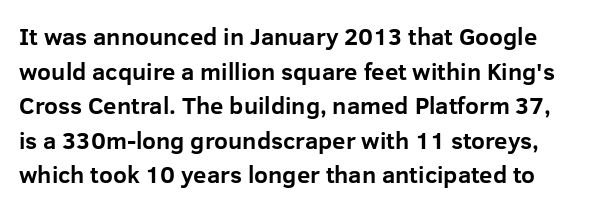
In terms of leading, this rendering sits right in the middle. These lines keep a tight, regular rhythm from letter to letter. The words here are not underlined. The passage shown is emphatically bold. Is there any slant? The stems are plumb.
